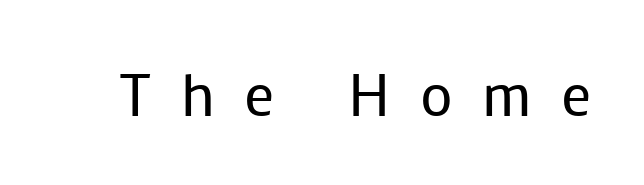
Q: Is the text bold? A: No.
Q: Is the text italic (slanted)? A: No, it is upright.
Q: Is the typeface a serif or a sans-serif typeface? A: Sans-serif.
Q: Is the text underlined? A: No.
Q: Is the spacing between letters normal or unusually wide? A: Unusually wide.
Q: Width (condensed, normal, or wide)? A: Normal.
Q: Stroke contrast? A: Low.
Q: x-height? A: Medium.
Q: Monospaced? A: No.
